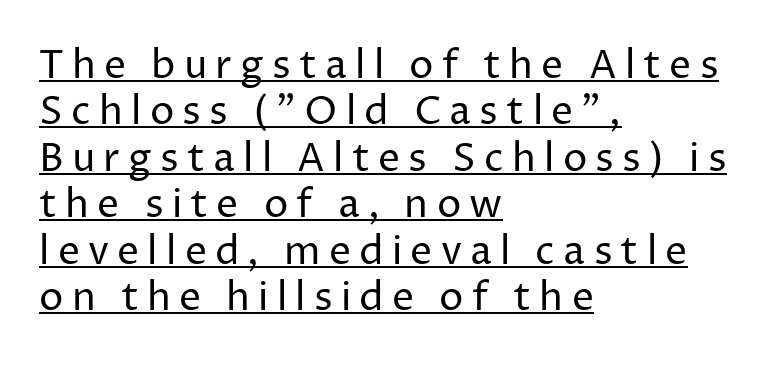
{"serif": "no", "italic": "no", "bold": "no", "weight": "regular", "width": "normal", "stroke_contrast": "low", "x_height": "medium", "monospaced": "no", "underline": "yes", "align": "left", "line_spacing_ratio": 1.19, "letter_spacing": "wide", "letter_spacing_em": 0.21, "glyph_px": 39}
